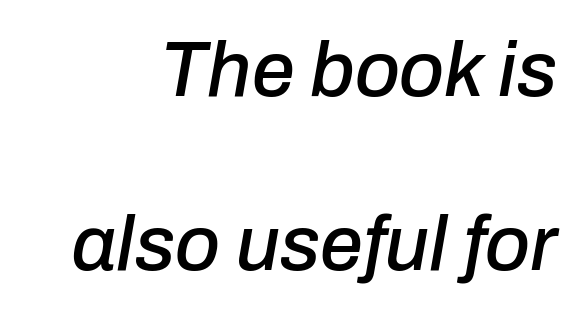
The image shows 77 px text type, italic (leaning right); set right-aligned, loose line spacing (2.26x), normal letter spacing, not underlined; low stroke contrast and a medium x-height.
